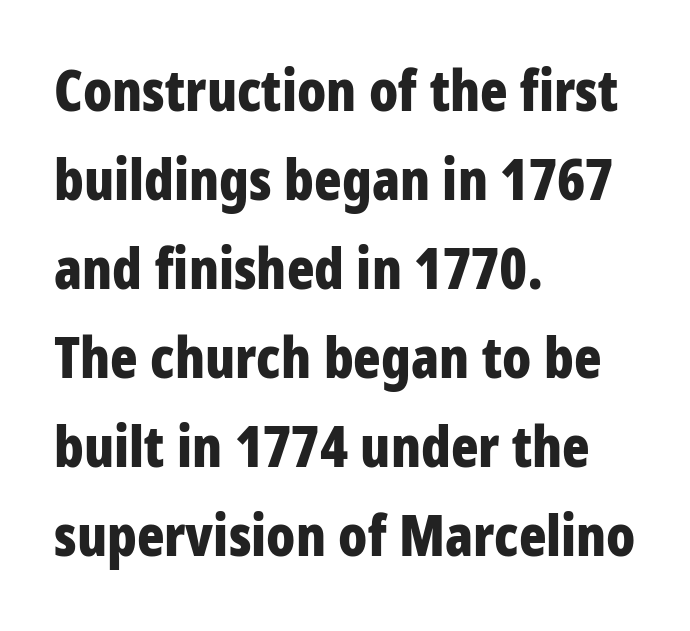
The image shows 57 px bold, condensed sans-serif type, upright; set left-aligned, normal line spacing (1.56x), normal letter spacing, not underlined; low stroke contrast and a large x-height.
